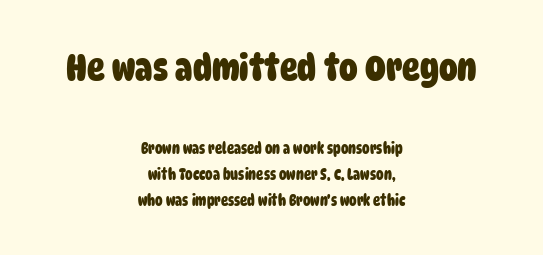
In CSS terms this would be text-align: center. Size contrast runs from large at the top to small at the bottom. Nothing unusual about the tracking: characters are spaced as the font intends. The face used here has the dense, thick strokes of a bold. Looks like regular typesetting: each glyph gets only the width it needs. Decoration check: the copy has no underline.
